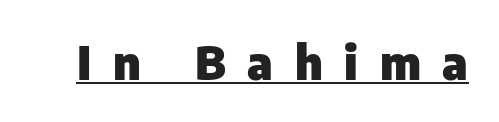
Q: Is the text bold? A: Yes.
Q: Is the text italic (slanted)? A: No, it is upright.
Q: Is the typeface a serif or a sans-serif typeface? A: Sans-serif.
Q: Is the text underlined? A: Yes.
Q: Is the spacing between letters normal or unusually wide? A: Unusually wide.
Q: Width (condensed, normal, or wide)? A: Normal.
Q: Stroke contrast? A: Low.
Q: x-height? A: Medium.
Q: Monospaced? A: No.
